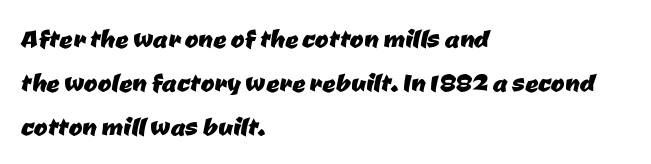
The image shows 33 px sans-serif type; set left-aligned, normal line spacing (1.34x), normal letter spacing, not underlined; low stroke contrast and a medium x-height.
